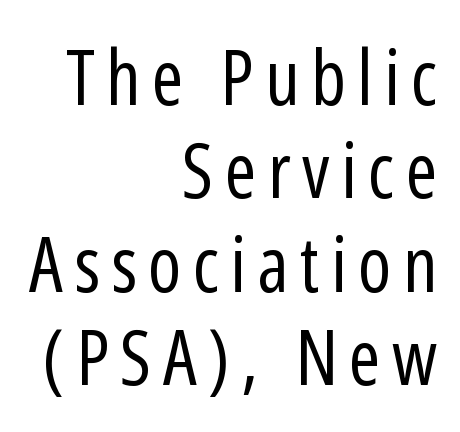
{"serif": "no", "italic": "no", "bold": "no", "weight": "regular", "width": "condensed", "stroke_contrast": "low", "x_height": "medium", "monospaced": "no", "underline": "no", "align": "right", "line_spacing_ratio": 1.23, "glyph_px": 76}
